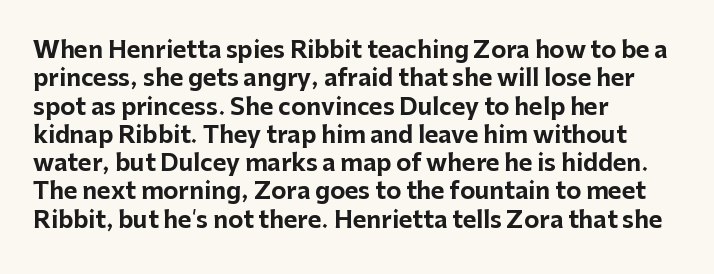
{"italic": "no", "bold": "yes", "underline": "no", "align": "left", "line_spacing_ratio": 1.23, "letter_spacing": "normal", "letter_spacing_em": 0.0, "glyph_px": 23}
